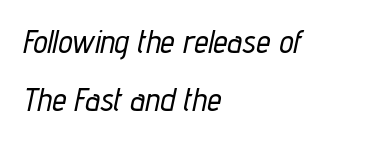
The image shows 32 px condensed type, italic (leaning right); set left-aligned, line spacing 1.81x, normal letter spacing, not underlined; low stroke contrast and a medium x-height.
